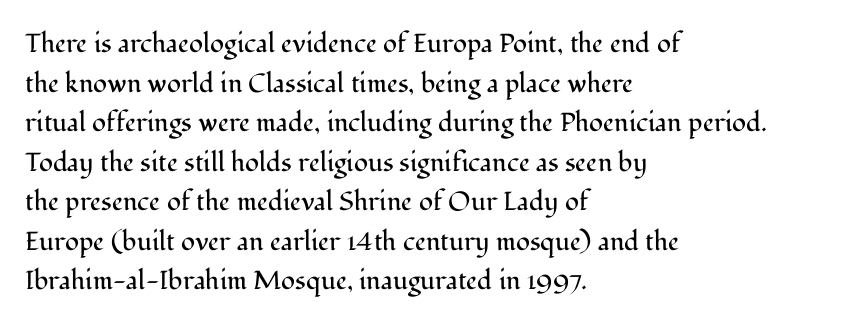
Q: Is the text bold? A: No.
Q: Is the text italic (slanted)? A: No, it is upright.
Q: Is the text underlined? A: No.
Q: How is the paragraph aligned? A: Left-aligned.
Q: Is the spacing between letters normal or unusually wide? A: Normal.
Q: Is the spacing between lines tight, normal or loose? A: Normal.
